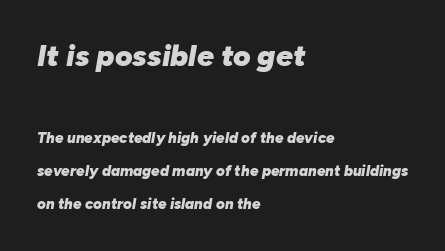
Character widths vary here, with narrow letters taking less room than wide ones. Notice how the passage keeps a crisp vertical edge on the left only. The vertical gap from one line to the next is large. Bold? Absolutely — the strokes are thick and heavy.
